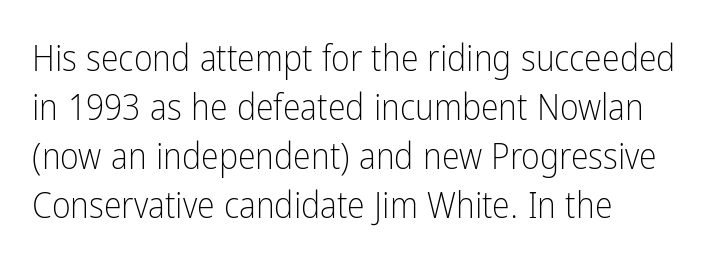
Underlining? Definitely not there. If you measured baseline to baseline, you'd find a middling distance. The typeface has the unassuming heft of standard copy or less. Characters follow at the spacing the type designer built in. Regarding serifs, this sample does without them.
